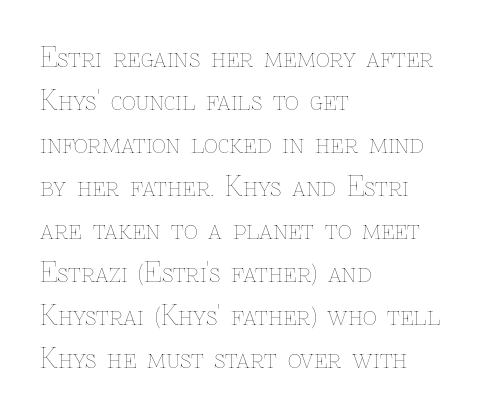
Line beginnings align vertically; line endings do not. Quick note: not italic, upright. No chunkiness to these letters — they're not bold. Default kerning and tracking; the words read as compact shapes.
